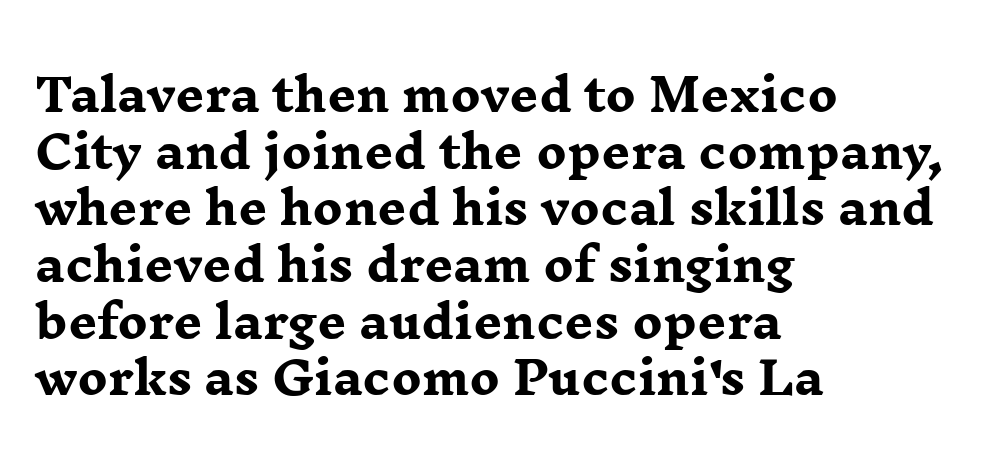
The typesetter chose a ragged-right arrangement here. A roman cut, with each character standing at attention. Looks like regular typesetting: each glyph gets only the width it needs. Honestly, the row spacing looks completely unremarkable. Quick note: underline off. Caption: standard tracking, unaltered.
